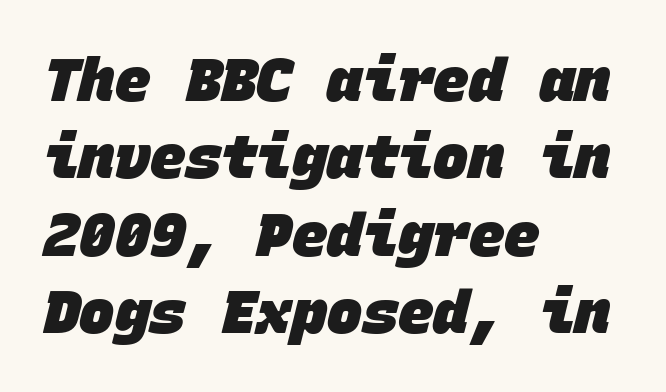
Q: Is the text bold? A: Yes.
Q: Is the typeface a serif or a sans-serif typeface? A: Sans-serif.
Q: Is the text underlined? A: No.
Q: How is the paragraph aligned? A: Left-aligned.
Q: Is the spacing between letters normal or unusually wide? A: Normal.
Q: Is the spacing between lines tight, normal or loose? A: Normal.
Q: Width (condensed, normal, or wide)? A: Normal.
Q: Stroke contrast? A: Low.
Q: x-height? A: Large.
Q: Monospaced? A: Yes.
